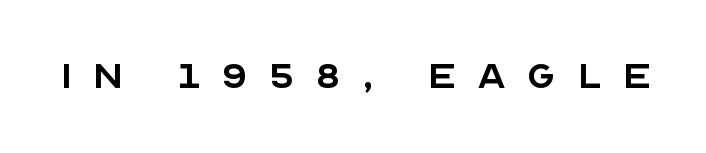
No chunkiness to these letters — they're not bold. What kind of face is this? One without serifs — a sans. Spacing verdict: proportional, widths tailored to each character. Plain, unruled lines of type. Ascenders rise straight up at ninety degrees. Tracking here is generous; glyphs stand well apart from one another.
